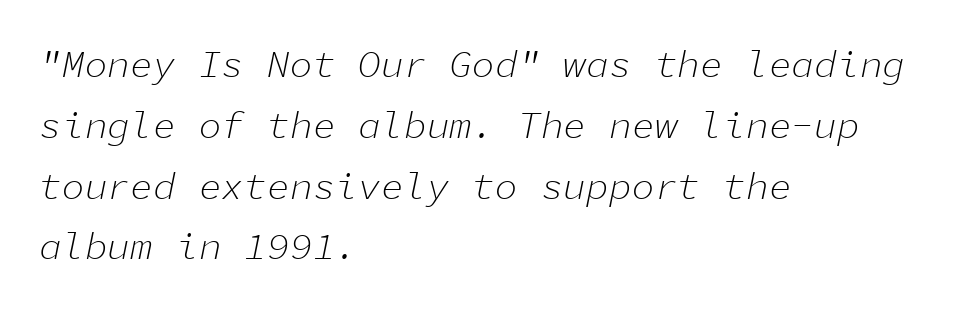
{"italic": "yes", "lean": "right", "slant_degrees": 11, "bold": "no", "weight": "light", "width": "normal", "stroke_contrast": "low", "x_height": "medium", "monospaced": "yes", "underline": "no", "align": "left", "line_spacing": "normal", "line_spacing_ratio": 1.6, "letter_spacing": "normal", "letter_spacing_em": 0.0, "glyph_px": 38}
